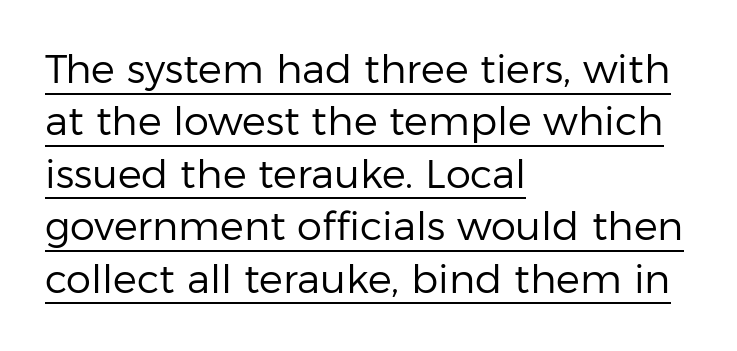
What stands out about the letter spacing? Nothing — it is the standard amount. A student would call this left alignment; a typographer would say flush left, rag right. Each line of the rendering has a horizontal stroke beneath the glyphs. These lines were composed using upright roman letters. The letters look calm and open, with moderate or lighter stems. Whoever set this chose a conventional vertical rhythm.
